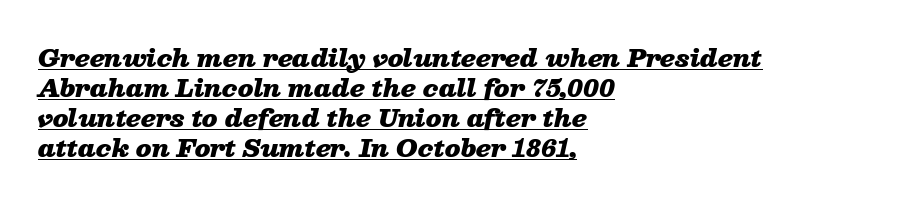
{"italic": "yes", "lean": "right", "slant_degrees": 13, "bold": "yes", "underline": "yes", "align": "left", "line_spacing": "normal", "line_spacing_ratio": 1.3, "letter_spacing": "normal", "letter_spacing_em": 0.0, "glyph_px": 23}
